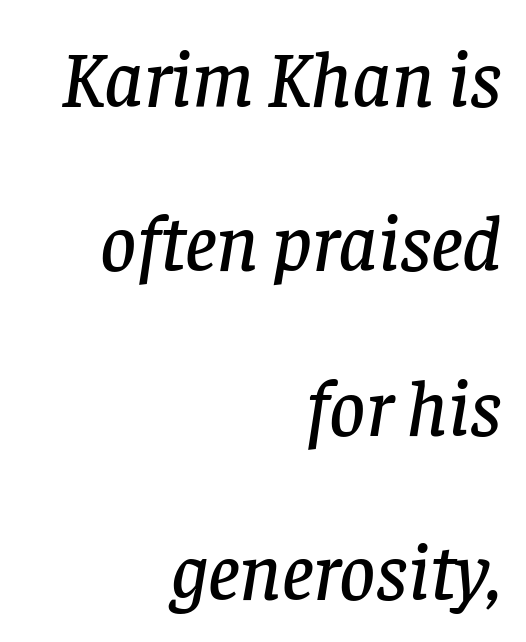
Q: Is the text italic (slanted)? A: Yes, it leans right by about 8 degrees.
Q: Is the typeface a serif or a sans-serif typeface? A: Serif.
Q: Is the text underlined? A: No.
Q: How is the paragraph aligned? A: Right-aligned.
Q: Is the spacing between letters normal or unusually wide? A: Normal.
Q: Is the spacing between lines tight, normal or loose? A: Loose.
Q: Width (condensed, normal, or wide)? A: Normal.
Q: Stroke contrast? A: Low.
Q: x-height? A: Large.
Q: Monospaced? A: No.
